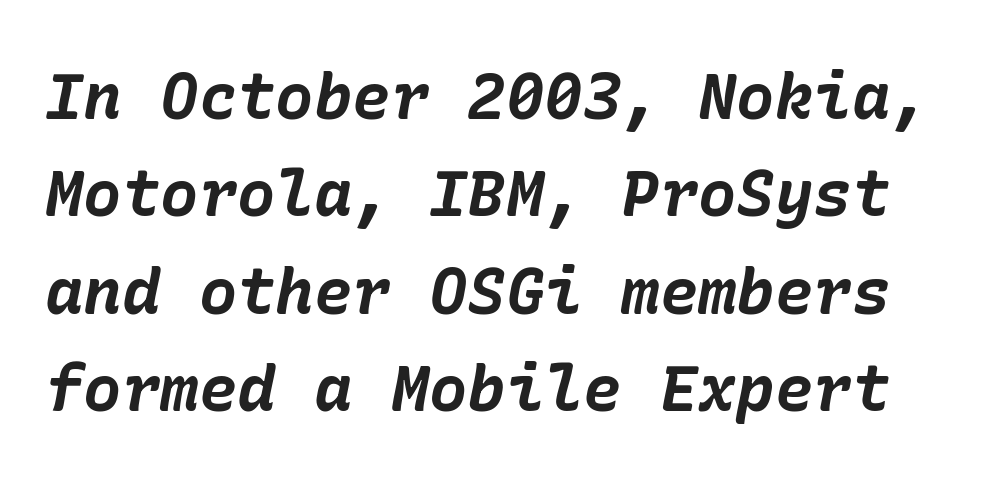
{"italic": "yes", "lean": "right", "slant_degrees": 10, "bold": "yes", "weight": "bold", "width": "normal", "stroke_contrast": "low", "x_height": "medium", "underline": "no", "line_spacing": "normal", "line_spacing_ratio": 1.52, "letter_spacing": "normal", "letter_spacing_em": 0.0, "glyph_px": 64}
